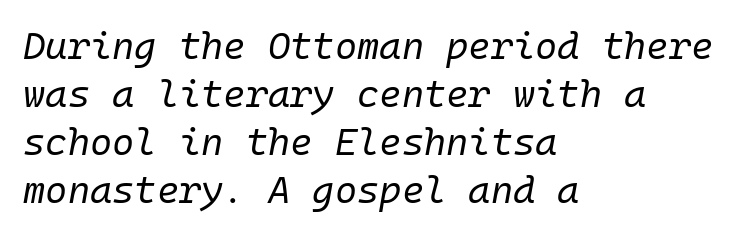
{"italic": "yes", "lean": "right", "slant_degrees": 10, "bold": "no", "weight": "regular", "width": "normal", "stroke_contrast": "low", "x_height": "medium", "monospaced": "yes", "underline": "no", "align": "left", "line_spacing": "normal", "line_spacing_ratio": 1.26, "letter_spacing": "normal", "letter_spacing_em": 0.0, "glyph_px": 38}
